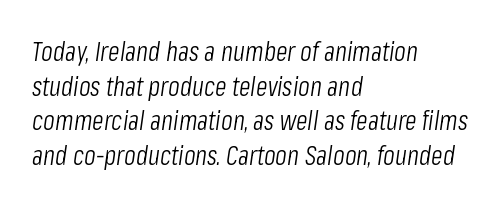
The strip under each line holds only bare page. Letters have the restrained weight of plain body copy at most. Would a proofreader flag this as italicized? Yes. The compositor pushed each line to the left boundary. Interline gaps are of average width in this sample. The rendering keeps characters at their native spacing.
